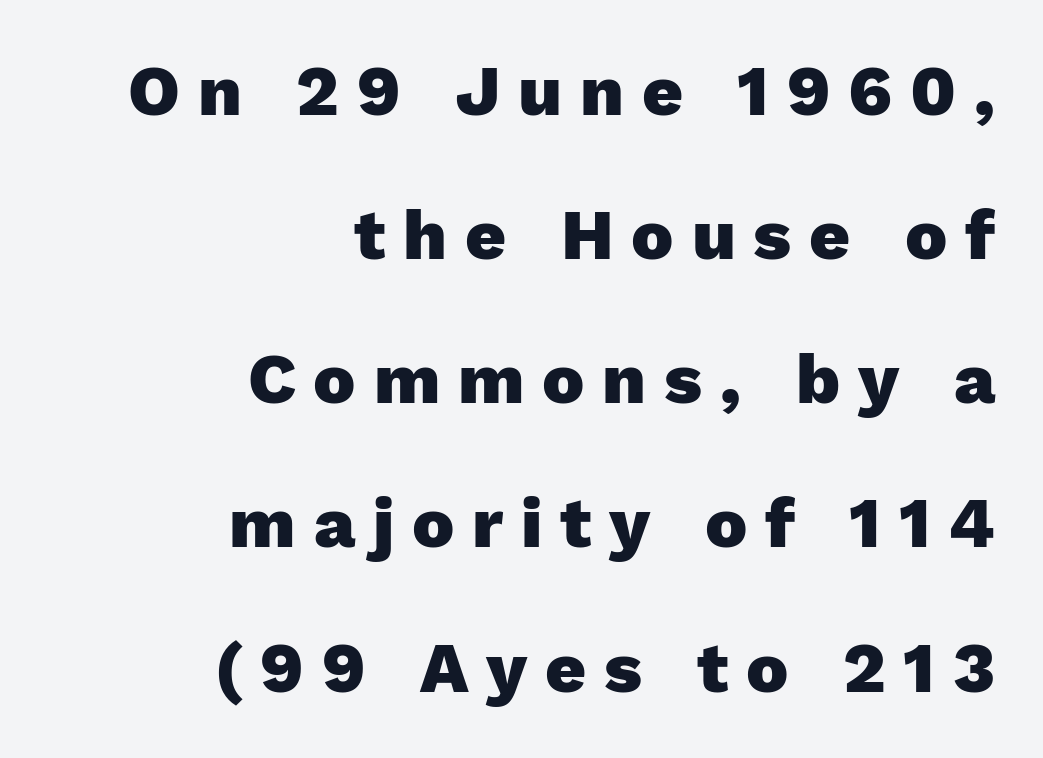
{"serif": "no", "italic": "no", "bold": "yes", "weight": "heavy", "width": "normal", "stroke_contrast": "low", "x_height": "medium", "monospaced": "no", "underline": "no", "align": "right", "line_spacing": "loose", "line_spacing_ratio": 2.03, "letter_spacing": "wide", "letter_spacing_em": 0.25, "glyph_px": 71}
